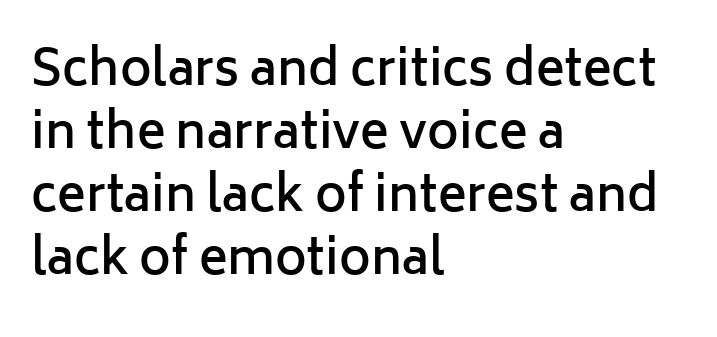
{"serif": "no", "italic": "no", "bold": "semi", "weight": "semibold", "width": "normal", "stroke_contrast": "low", "x_height": "medium", "monospaced": "no", "underline": "no", "align": "left", "line_spacing": "normal", "line_spacing_ratio": 1.31, "letter_spacing": "normal", "letter_spacing_em": 0.0, "glyph_px": 48}
